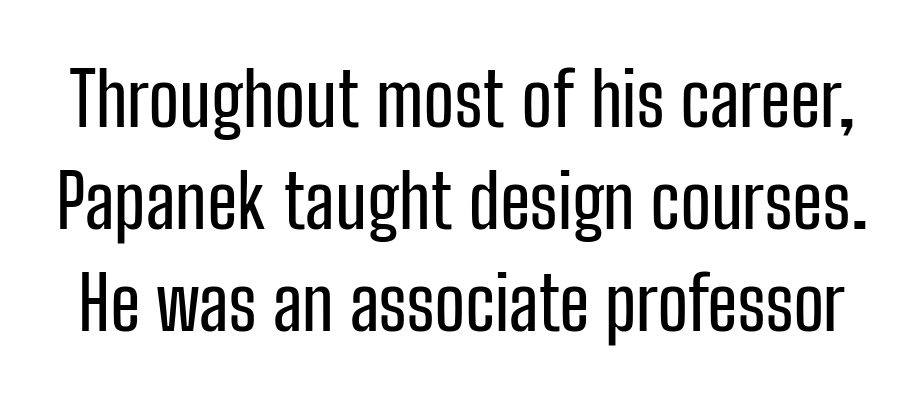
{"serif": "no", "italic": "no", "width": "condensed", "stroke_contrast": "low", "x_height": "medium", "monospaced": "no", "underline": "no", "line_spacing": "normal", "line_spacing_ratio": 1.38, "letter_spacing": "normal", "letter_spacing_em": 0.0, "glyph_px": 74}
